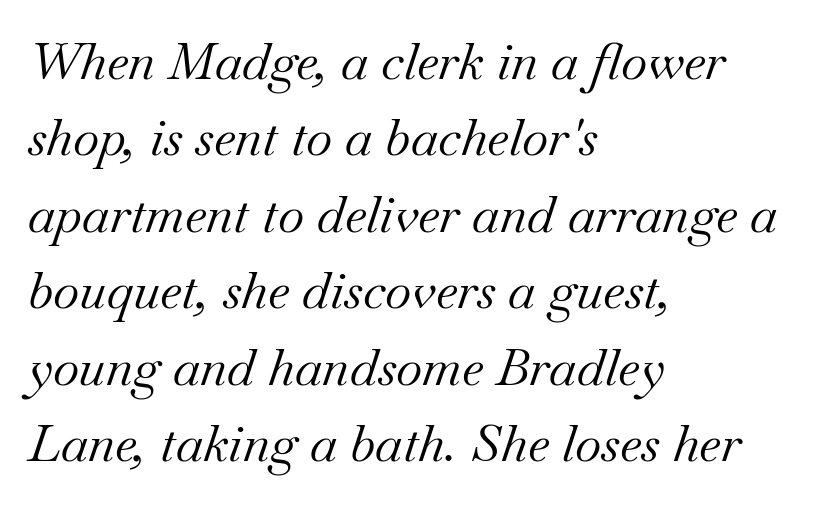
{"serif": "yes", "italic": "yes", "lean": "right", "slant_degrees": 18, "bold": "no", "weight": "regular", "width": "normal", "stroke_contrast": "medium", "x_height": "small", "monospaced": "no", "underline": "no", "align": "left", "line_spacing": "normal", "line_spacing_ratio": 1.5, "letter_spacing": "normal", "letter_spacing_em": 0.0, "glyph_px": 51}
